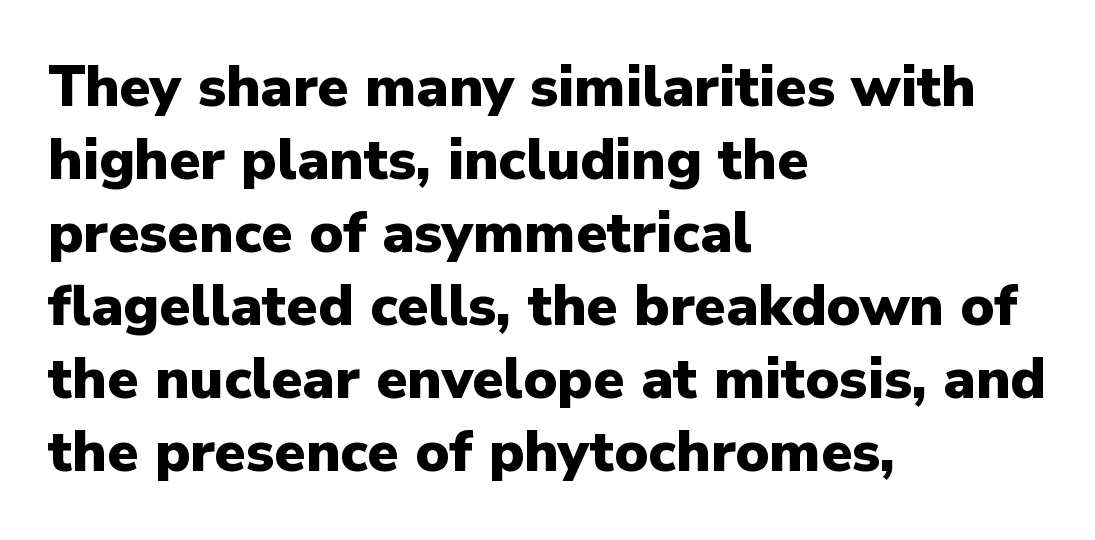
{"serif": "no", "italic": "no", "bold": "yes", "weight": "heavy", "width": "normal", "stroke_contrast": "low", "x_height": "medium", "monospaced": "no", "underline": "no", "align": "left", "line_spacing": "normal", "line_spacing_ratio": 1.28, "letter_spacing": "normal", "letter_spacing_em": 0.0, "glyph_px": 57}
